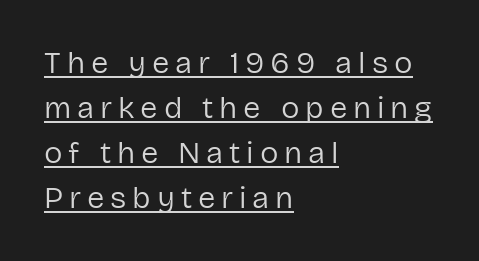
Q: Is the text bold? A: No.
Q: Is the text italic (slanted)? A: No, it is upright.
Q: Is the typeface a serif or a sans-serif typeface? A: Sans-serif.
Q: Is the text underlined? A: Yes.
Q: How is the paragraph aligned? A: Left-aligned.
Q: Is the spacing between lines tight, normal or loose? A: Normal.
Q: Width (condensed, normal, or wide)? A: Normal.
Q: Stroke contrast? A: Low.
Q: x-height? A: Medium.
Q: Monospaced? A: No.
